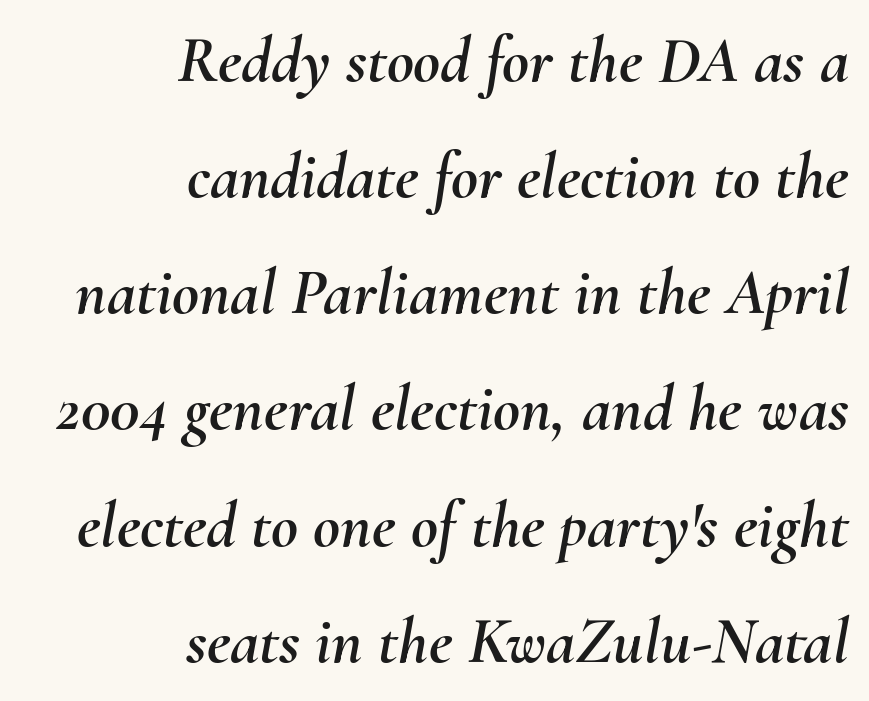
Q: Is the text italic (slanted)? A: Yes, it leans right by about 10 degrees.
Q: Is the text underlined? A: No.
Q: How is the paragraph aligned? A: Right-aligned.
Q: Is the spacing between letters normal or unusually wide? A: Normal.
Q: Width (condensed, normal, or wide)? A: Normal.
Q: Stroke contrast? A: Medium.
Q: x-height? A: Small.
Q: Monospaced? A: No.
